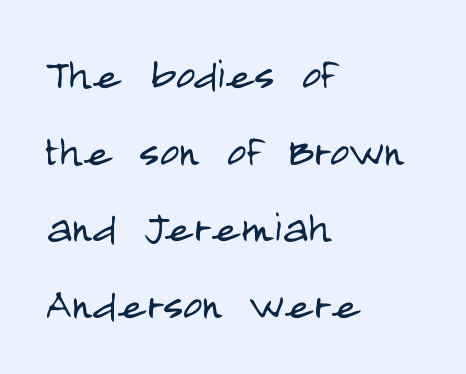
Q: Is the text bold? A: No.
Q: Is the text italic (slanted)? A: No, it is upright.
Q: Is the typeface a serif or a sans-serif typeface? A: Sans-serif.
Q: Is the text underlined? A: No.
Q: How is the paragraph aligned? A: Left-aligned.
Q: Is the spacing between letters normal or unusually wide? A: Normal.
Q: Is the spacing between lines tight, normal or loose? A: Normal.
Q: Width (condensed, normal, or wide)? A: Condensed.
Q: Stroke contrast? A: Low.
Q: x-height? A: Large.
Q: Monospaced? A: No.
